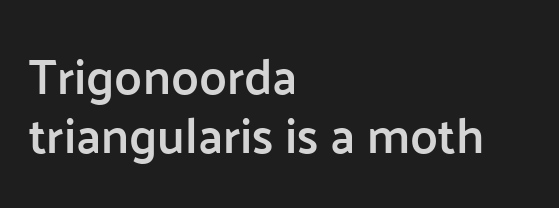
The image shows 49 px semibold sans-serif type, upright; set left-aligned, line spacing 1.21x, normal letter spacing, not underlined; low stroke contrast and a medium x-height.
